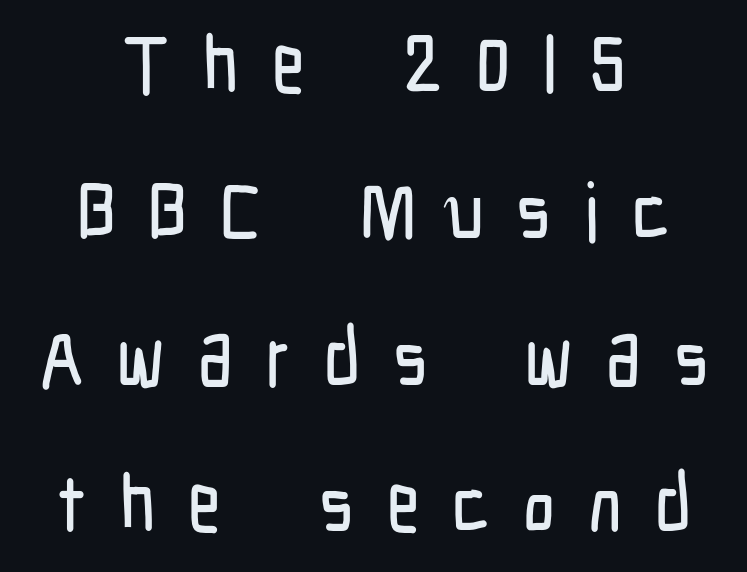
The image shows 80 px condensed sans-serif type, upright; set centered, line spacing 1.83x, unusually wide letter spacing (+0.41 em), not underlined; low stroke contrast and a medium x-height.
